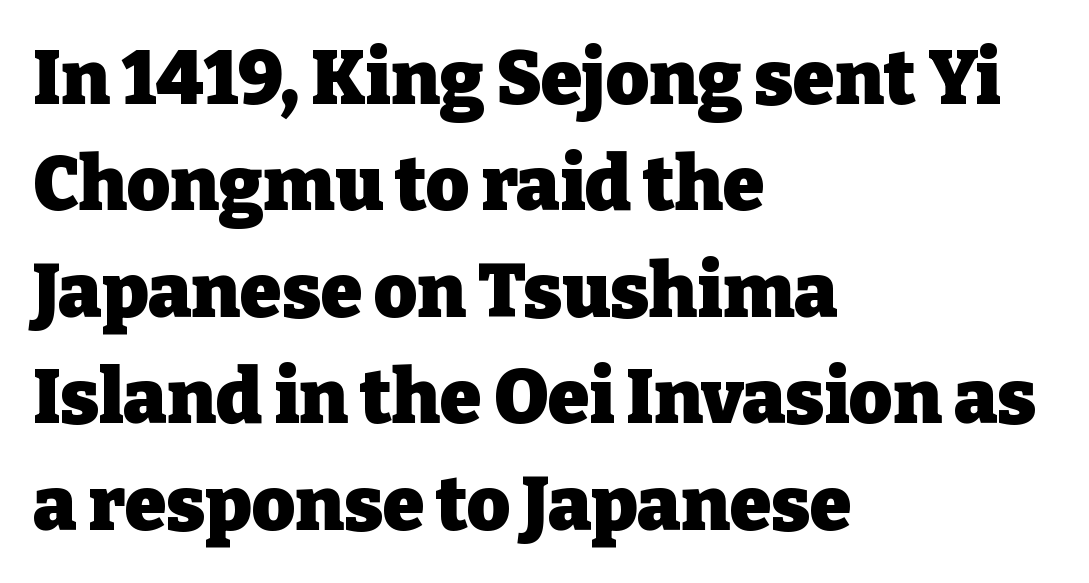
The image shows 75 px heavy serif type, upright; set left-aligned, normal line spacing (1.42x), normal letter spacing, not underlined; low stroke contrast and a medium x-height.
